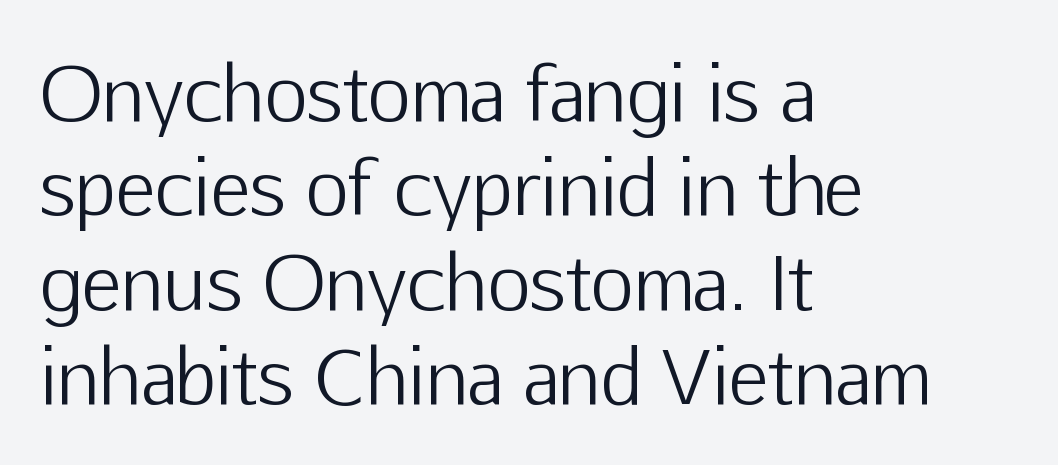
The image shows 75 px light sans-serif type, upright; set left-aligned, normal line spacing (1.26x), normal letter spacing, not underlined; low stroke contrast and a medium x-height.
